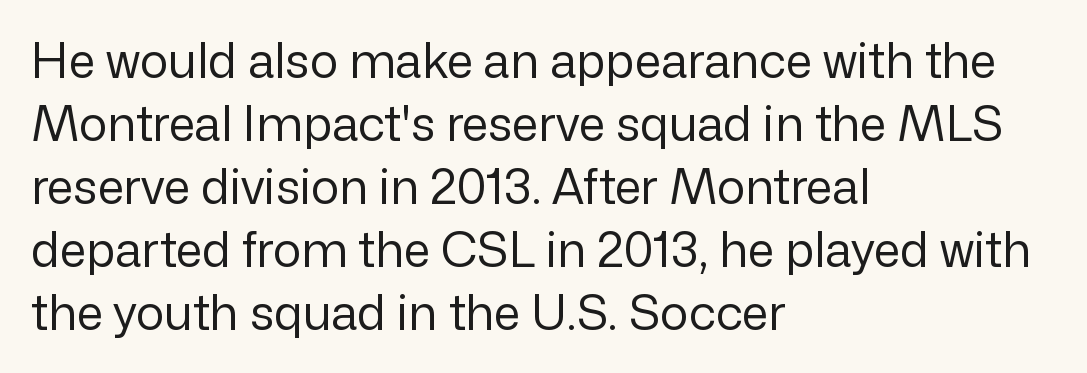
Q: Is the text bold? A: No.
Q: Is the text italic (slanted)? A: No, it is upright.
Q: Is the typeface a serif or a sans-serif typeface? A: Sans-serif.
Q: Is the text underlined? A: No.
Q: How is the paragraph aligned? A: Left-aligned.
Q: Is the spacing between letters normal or unusually wide? A: Normal.
Q: Is the spacing between lines tight, normal or loose? A: Normal.
Q: Width (condensed, normal, or wide)? A: Normal.
Q: Stroke contrast? A: Low.
Q: x-height? A: Medium.
Q: Monospaced? A: No.
